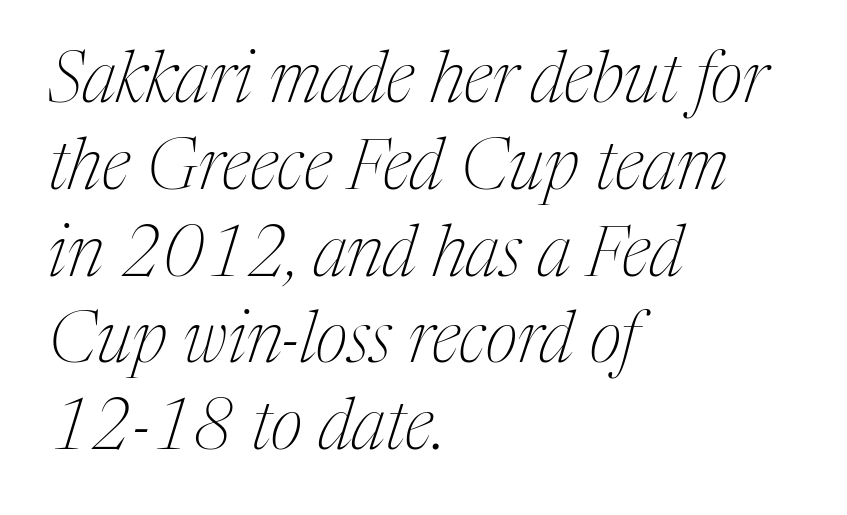
{"serif": "yes", "italic": "yes", "lean": "right", "slant_degrees": 17, "bold": "no", "weight": "thin", "width": "condensed", "stroke_contrast": "medium", "x_height": "medium", "monospaced": "no", "underline": "no", "align": "left", "line_spacing_ratio": 1.24, "letter_spacing": "normal", "letter_spacing_em": 0.0, "glyph_px": 70}
